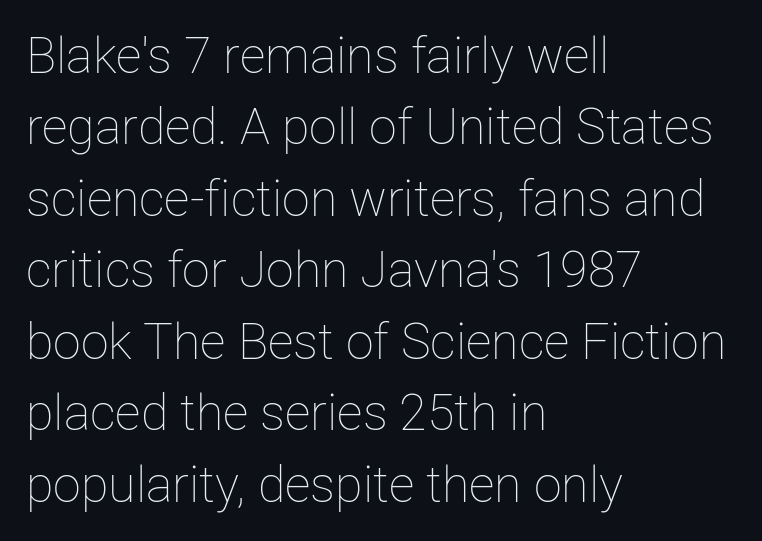
{"italic": "no", "bold": "no", "weight": "thin", "width": "normal", "stroke_contrast": "low", "x_height": "medium", "monospaced": "no", "underline": "no", "align": "left", "line_spacing": "normal", "line_spacing_ratio": 1.43, "letter_spacing": "normal", "letter_spacing_em": 0.0, "glyph_px": 50}
